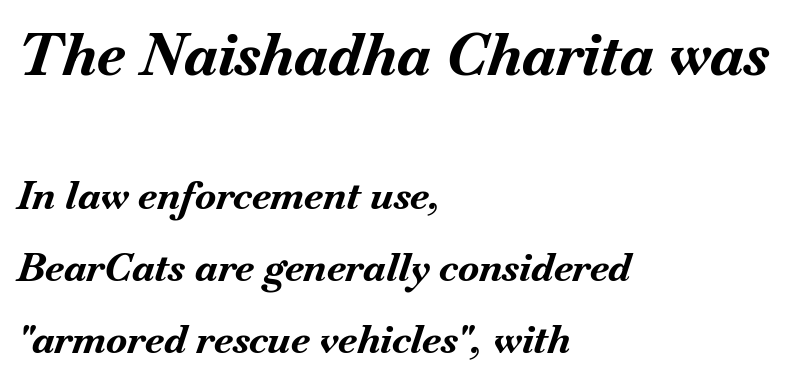
{"italic": "yes", "lean": "right", "slant_degrees": 18, "bold": "yes", "weight": "bold", "width": "normal", "stroke_contrast": "medium", "x_height": "small", "monospaced": "no", "underline": "no", "align": "left", "line_spacing_ratio": 1.84, "letter_spacing": "normal", "letter_spacing_em": 0.0, "larger_block": "first", "size_ratio": 1.49, "glyph_px": 58}
